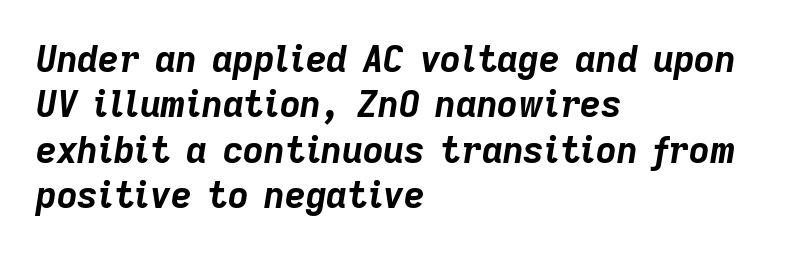
The image shows 36 px bold type, italic (leaning right); set left-aligned, normal line spacing (1.26x), normal letter spacing, not underlined; low stroke contrast and a medium x-height.
